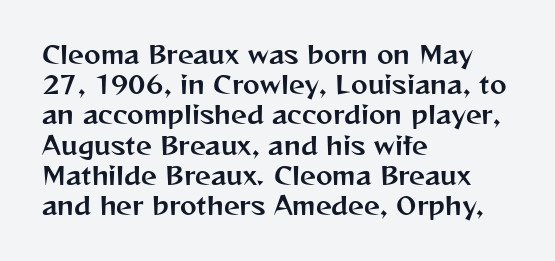
{"italic": "no", "underline": "no", "align": "left", "line_spacing_ratio": 1.21, "letter_spacing": "normal", "letter_spacing_em": 0.0, "glyph_px": 25}
